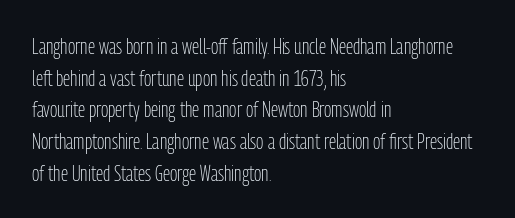
Ordinary non-slanted type is in use. Whoever set this chose a conventional vertical rhythm. Nothing unusual about the tracking: characters are spaced as the font intends. Every row of glyphs begins at an identical x-position on the left.
